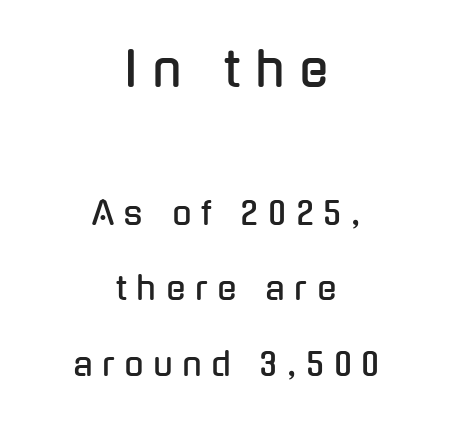
The image shows 48 px condensed sans-serif type, upright; set centered, loose line spacing (2.36x), unusually wide letter spacing (+0.3 em), not underlined; the first (top) block is 1.5x larger; low stroke contrast and a medium x-height.
